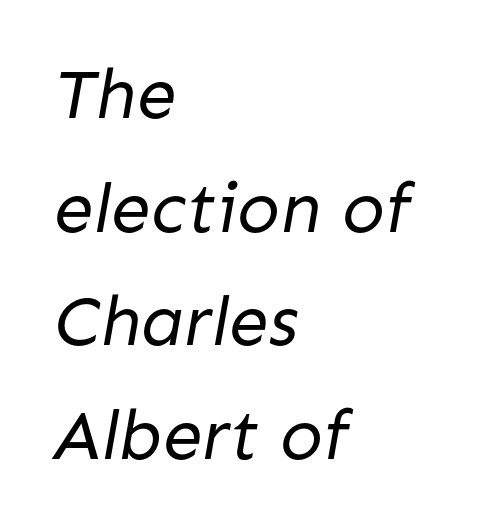
Notice how descenders clear the ascenders below comfortably — that's standard leading. Spacing verdict: proportional, widths tailored to each character. Are there feet on the stems? There aren't — it's a sans. One-word summary of the alignment: left. Characters follow at the spacing the type designer built in. Bare-footed words on every line.
